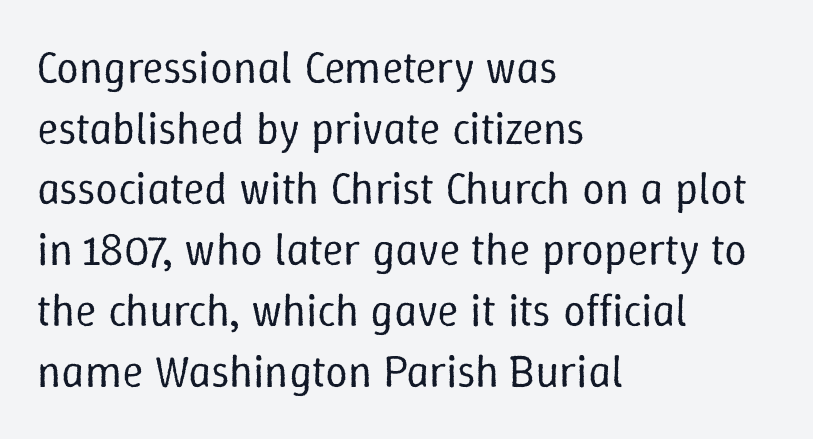
The image shows 45 px regular-weight type, upright; set left-aligned, normal line spacing (1.35x), normal letter spacing, not underlined; low stroke contrast and a medium x-height.
